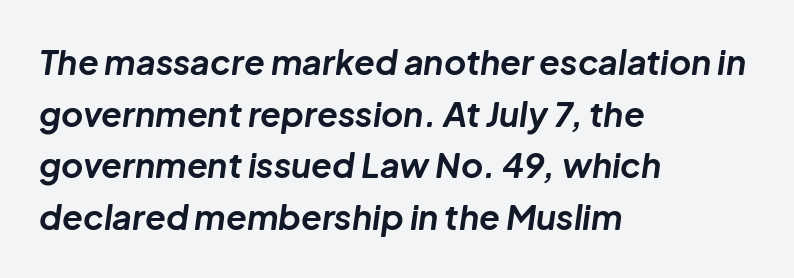
Q: Is the text bold? A: Yes.
Q: Is the text italic (slanted)? A: Yes, it leans right by about 8 degrees.
Q: Is the text underlined? A: No.
Q: How is the paragraph aligned? A: Left-aligned.
Q: Is the spacing between letters normal or unusually wide? A: Normal.
Q: Is the spacing between lines tight, normal or loose? A: Normal.
Q: Width (condensed, normal, or wide)? A: Normal.
Q: Stroke contrast? A: Low.
Q: x-height? A: Medium.
Q: Monospaced? A: No.
